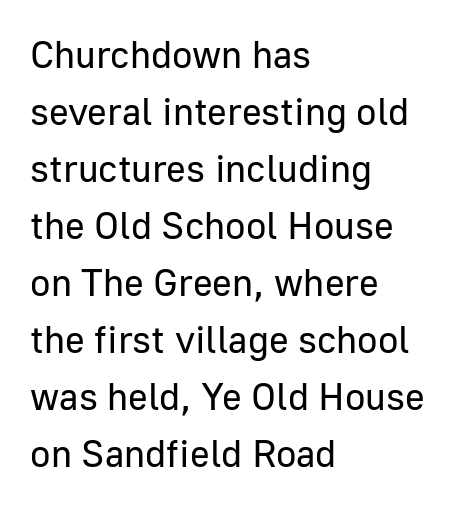
The image shows 38 px regular-weight sans-serif type, upright; set left-aligned, normal line spacing (1.5x), normal letter spacing, not underlined; low stroke contrast and a medium x-height.
